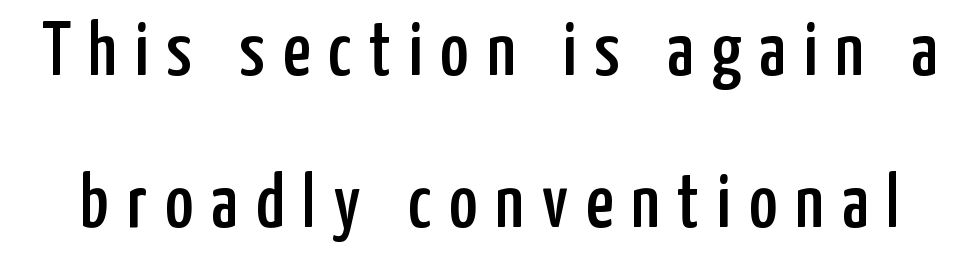
{"serif": "no", "italic": "no", "width": "condensed", "stroke_contrast": "low", "x_height": "medium", "monospaced": "no", "underline": "no", "line_spacing": "loose", "line_spacing_ratio": 1.97, "letter_spacing": "wide", "letter_spacing_em": 0.23, "glyph_px": 77}
